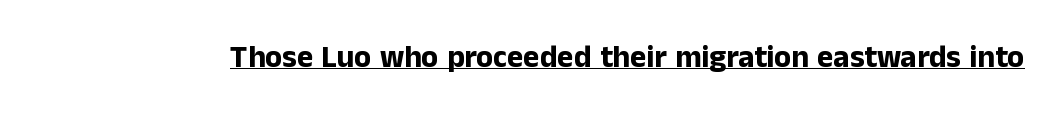
Unlike a traditional serif, this face leaves its strokes unadorned. The type sits square on the baseline with zero lean. What weight is shown? A full bold with thick strokes. You could not count columns in this text — the font is proportionally spaced. Check the space under the baseline: a stroke is drawn there. The letters sit at their default tracking, neither squeezed nor spread.
